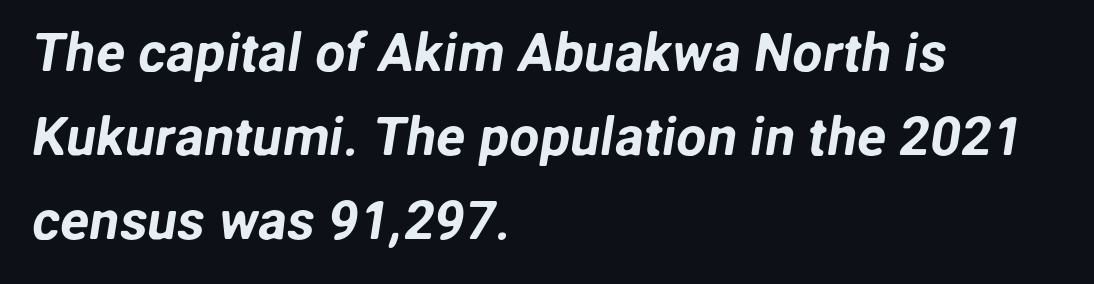
Q: Is the typeface a serif or a sans-serif typeface? A: Sans-serif.
Q: Is the text underlined? A: No.
Q: How is the paragraph aligned? A: Left-aligned.
Q: Is the spacing between letters normal or unusually wide? A: Normal.
Q: Is the spacing between lines tight, normal or loose? A: Normal.
Q: Width (condensed, normal, or wide)? A: Normal.
Q: Stroke contrast? A: Low.
Q: x-height? A: Medium.
Q: Monospaced? A: No.
